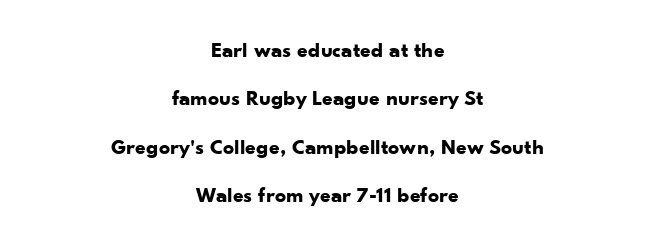
Q: Is the text bold? A: Yes.
Q: Is the text italic (slanted)? A: No, it is upright.
Q: Is the text underlined? A: No.
Q: How is the paragraph aligned? A: Centered.
Q: Is the spacing between letters normal or unusually wide? A: Normal.
Q: Is the spacing between lines tight, normal or loose? A: Loose.
